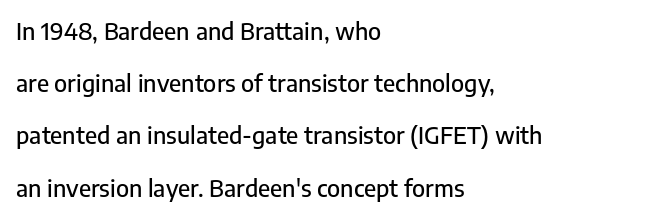
The image shows 23 px text type, upright; set left-aligned, loose line spacing (2.27x), normal letter spacing, not underlined.
